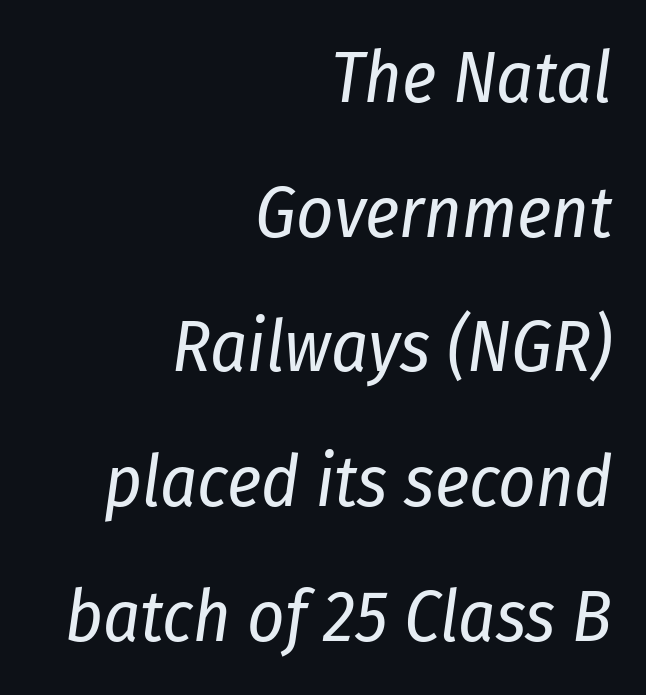
The image shows 72 px regular-weight, condensed type, italic (leaning right); set right-aligned, line spacing 1.87x, normal letter spacing, not underlined; low stroke contrast and a medium x-height.
